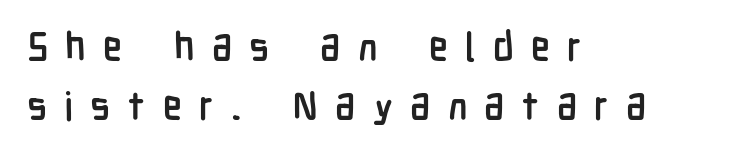
The image shows 39 px semibold, condensed sans-serif type, upright; set left-aligned, normal line spacing (1.51x), unusually wide letter spacing (+0.44 em), not underlined; low stroke contrast and a medium x-height.
